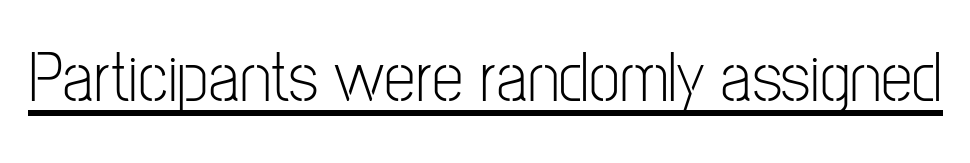
{"serif": "no", "italic": "no", "bold": "no", "weight": "light", "width": "condensed", "stroke_contrast": "low", "x_height": "medium", "monospaced": "no", "underline": "yes", "letter_spacing": "normal", "letter_spacing_em": 0.0, "glyph_px": 71}
